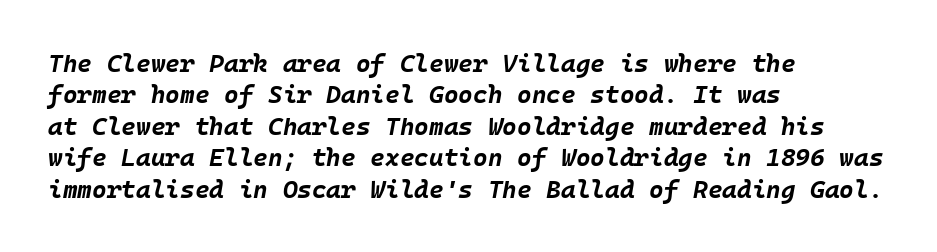
The image shows 25 px bold type, italic (leaning right); set left-aligned, normal line spacing (1.26x), normal letter spacing, not underlined.
